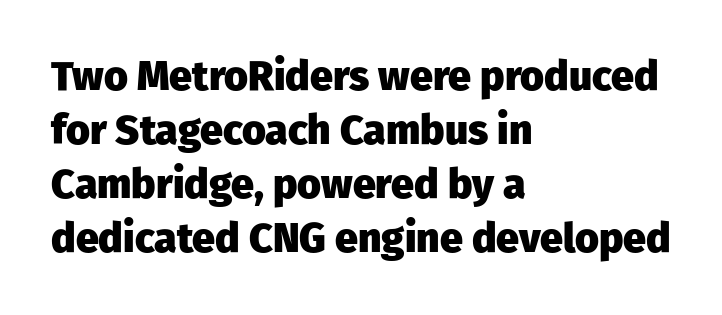
The image shows 41 px heavy sans-serif type, upright; set left-aligned, normal line spacing (1.32x), normal letter spacing, not underlined; low stroke contrast and a medium x-height.
